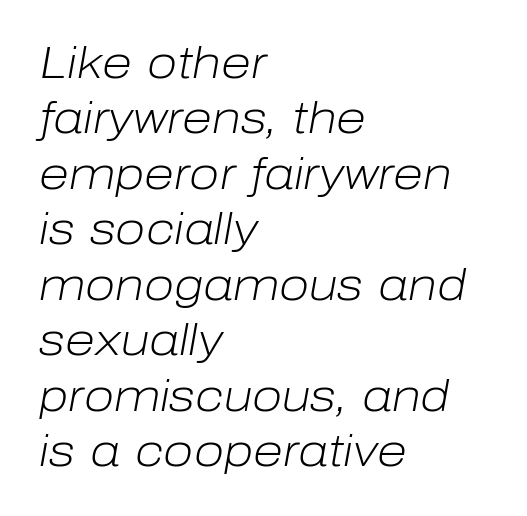
The image shows 44 px light type, italic (leaning right); set left-aligned, normal line spacing (1.26x), normal letter spacing, not underlined; low stroke contrast and a medium x-height.
